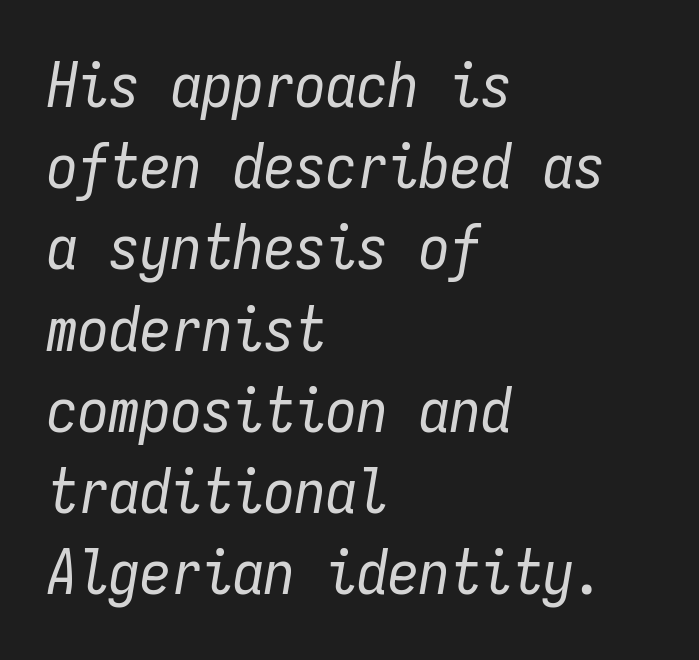
{"italic": "yes", "lean": "right", "slant_degrees": 9, "bold": "no", "weight": "regular", "width": "condensed", "stroke_contrast": "low", "x_height": "medium", "monospaced": "yes", "underline": "no", "align": "left", "line_spacing": "normal", "line_spacing_ratio": 1.31, "letter_spacing": "normal", "letter_spacing_em": 0.0, "glyph_px": 62}
